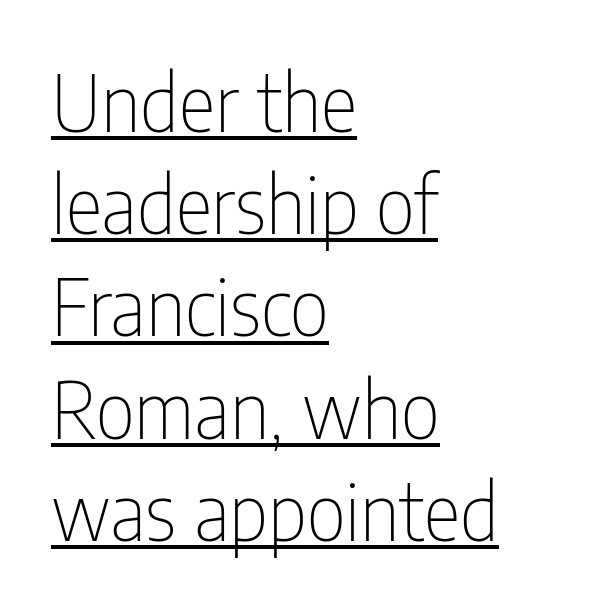
Q: Is the text bold? A: No.
Q: Is the text italic (slanted)? A: No, it is upright.
Q: Is the typeface a serif or a sans-serif typeface? A: Sans-serif.
Q: Is the text underlined? A: Yes.
Q: How is the paragraph aligned? A: Left-aligned.
Q: Is the spacing between letters normal or unusually wide? A: Normal.
Q: Is the spacing between lines tight, normal or loose? A: Normal.
Q: Width (condensed, normal, or wide)? A: Condensed.
Q: Stroke contrast? A: Low.
Q: x-height? A: Medium.
Q: Monospaced? A: No.
